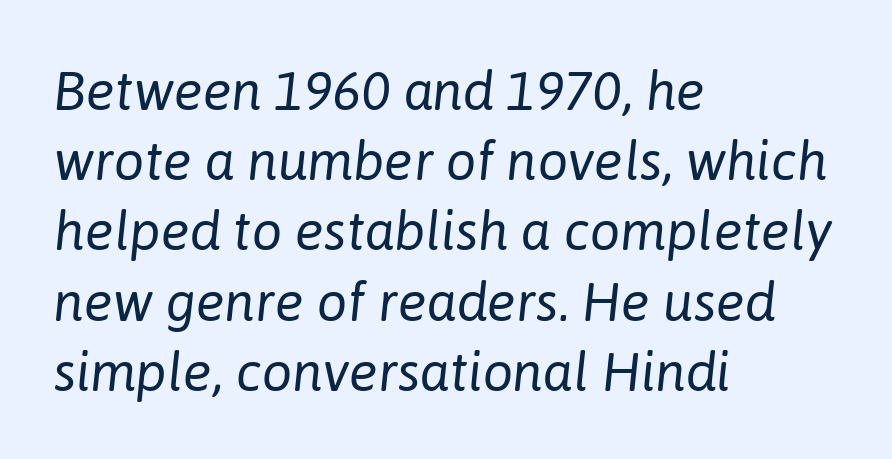
{"italic": "yes", "lean": "right", "slant_degrees": 6, "bold": "no", "weight": "regular", "width": "normal", "stroke_contrast": "low", "x_height": "medium", "monospaced": "no", "underline": "no", "align": "left", "line_spacing": "normal", "line_spacing_ratio": 1.3, "letter_spacing": "normal", "letter_spacing_em": 0.0, "glyph_px": 54}
